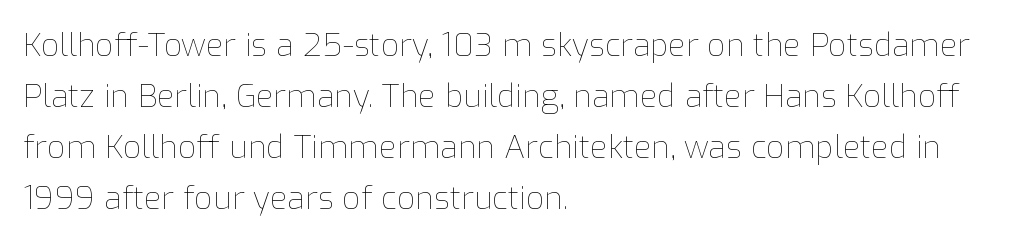
Q: Is the text bold? A: No.
Q: Is the text italic (slanted)? A: No, it is upright.
Q: Is the text underlined? A: No.
Q: How is the paragraph aligned? A: Left-aligned.
Q: Is the spacing between letters normal or unusually wide? A: Normal.
Q: Is the spacing between lines tight, normal or loose? A: Normal.
Q: Width (condensed, normal, or wide)? A: Normal.
Q: Stroke contrast? A: Low.
Q: x-height? A: Medium.
Q: Monospaced? A: No.
